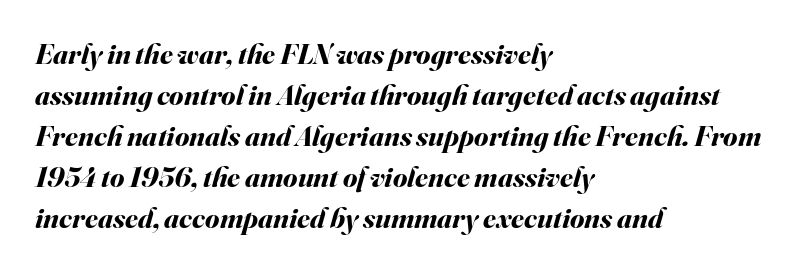
Q: Is the text bold? A: Yes.
Q: Is the text italic (slanted)? A: Yes, it leans right by about 16 degrees.
Q: Is the text underlined? A: No.
Q: How is the paragraph aligned? A: Left-aligned.
Q: Is the spacing between letters normal or unusually wide? A: Normal.
Q: Is the spacing between lines tight, normal or loose? A: Normal.
Q: Width (condensed, normal, or wide)? A: Normal.
Q: Stroke contrast? A: Medium.
Q: x-height? A: Small.
Q: Monospaced? A: No.
